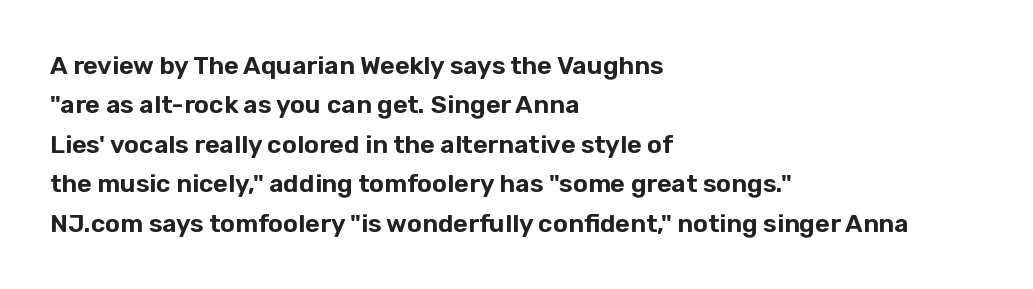
{"italic": "no", "underline": "no", "align": "left", "line_spacing": "normal", "line_spacing_ratio": 1.58, "letter_spacing": "normal", "letter_spacing_em": 0.0, "glyph_px": 25}
